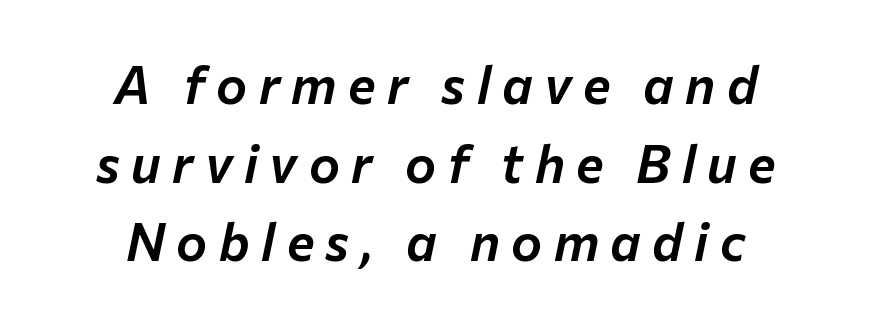
Q: Is the text italic (slanted)? A: Yes, it leans right by about 12 degrees.
Q: Is the text underlined? A: No.
Q: How is the paragraph aligned? A: Centered.
Q: Is the spacing between letters normal or unusually wide? A: Unusually wide.
Q: Is the spacing between lines tight, normal or loose? A: Normal.
Q: Width (condensed, normal, or wide)? A: Normal.
Q: Stroke contrast? A: Low.
Q: x-height? A: Medium.
Q: Monospaced? A: No.
